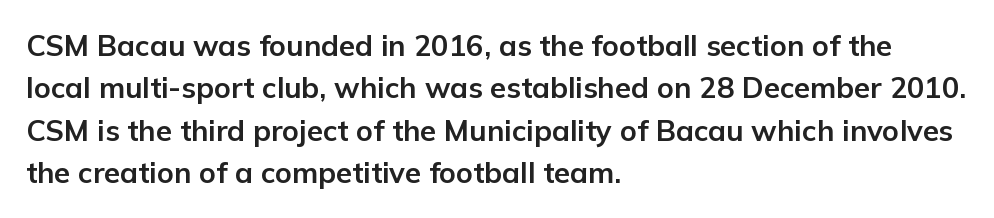
Q: Is the text bold? A: Yes.
Q: Is the text italic (slanted)? A: No, it is upright.
Q: Is the typeface a serif or a sans-serif typeface? A: Sans-serif.
Q: Is the text underlined? A: No.
Q: How is the paragraph aligned? A: Left-aligned.
Q: Is the spacing between letters normal or unusually wide? A: Normal.
Q: Is the spacing between lines tight, normal or loose? A: Normal.
Q: Width (condensed, normal, or wide)? A: Normal.
Q: Stroke contrast? A: Low.
Q: x-height? A: Medium.
Q: Monospaced? A: No.
